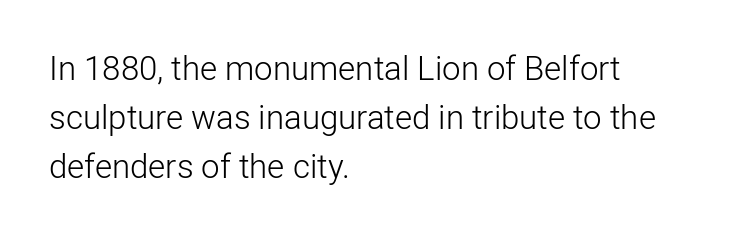
One glance says typical: line gaps are just what's usual. Is this a heavy cut? Hardly; it is regular or lighter. The rendering shows plain stroke endings on the letterforms — a sans-serif design. Does the lettering tilt? It doesn't — this is upright. Letter spacing: default. The space directly below the letters is spotless.
